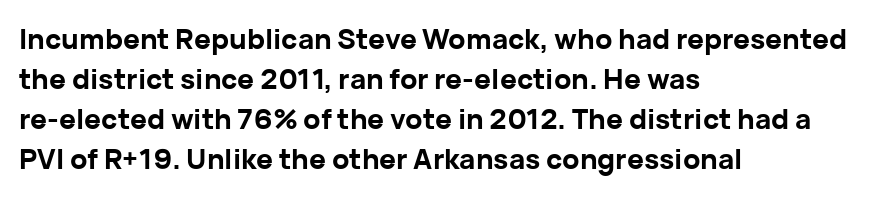
Q: Is the text bold? A: Yes.
Q: Is the text italic (slanted)? A: No, it is upright.
Q: Is the typeface a serif or a sans-serif typeface? A: Sans-serif.
Q: Is the text underlined? A: No.
Q: How is the paragraph aligned? A: Left-aligned.
Q: Is the spacing between letters normal or unusually wide? A: Normal.
Q: Is the spacing between lines tight, normal or loose? A: Normal.
Q: Width (condensed, normal, or wide)? A: Normal.
Q: Stroke contrast? A: Low.
Q: x-height? A: Medium.
Q: Monospaced? A: No.
